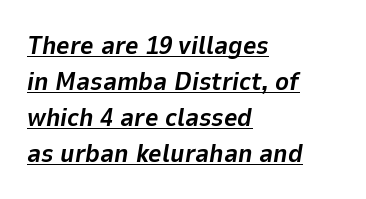
Q: Is the text bold? A: Yes.
Q: Is the text italic (slanted)? A: Yes, it leans right by about 9 degrees.
Q: Is the text underlined? A: Yes.
Q: How is the paragraph aligned? A: Left-aligned.
Q: Is the spacing between letters normal or unusually wide? A: Normal.
Q: Is the spacing between lines tight, normal or loose? A: Normal.
